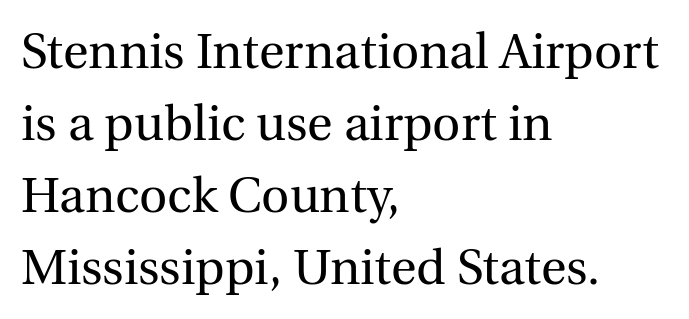
The passage shown is typed in a proportional face where columns would drift. Successive baselines arrive at the customary interval. The typeface chosen for these lines features serifs. Check the space under the baseline: it is left empty. What stands out about the letter spacing? Nothing — it is the standard amount. Typeset ragged right — the left edge is the straight one.
